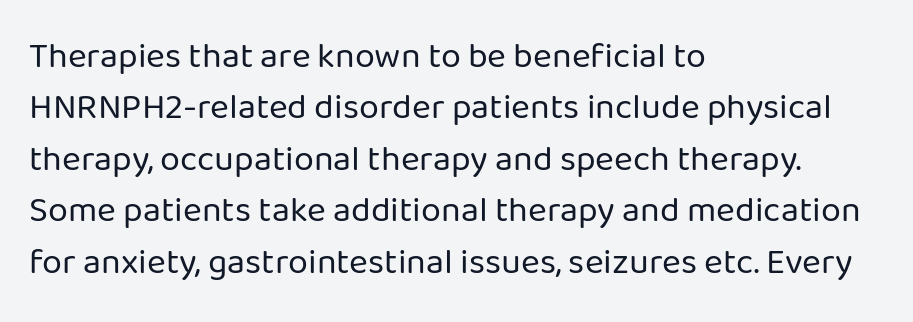
Q: Is the text bold? A: No.
Q: Is the text italic (slanted)? A: No, it is upright.
Q: Is the typeface a serif or a sans-serif typeface? A: Sans-serif.
Q: Is the text underlined? A: No.
Q: How is the paragraph aligned? A: Left-aligned.
Q: Is the spacing between letters normal or unusually wide? A: Normal.
Q: Is the spacing between lines tight, normal or loose? A: Normal.
Q: Width (condensed, normal, or wide)? A: Normal.
Q: Stroke contrast? A: Low.
Q: x-height? A: Medium.
Q: Monospaced? A: No.
